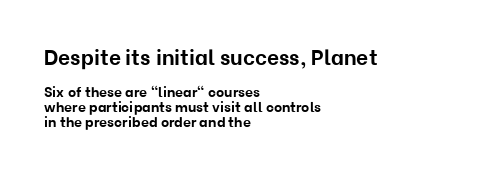
{"italic": "no", "bold": "yes", "underline": "no", "align": "left", "line_spacing": "tight", "line_spacing_ratio": 1.06, "letter_spacing": "normal", "letter_spacing_em": 0.0, "larger_block": "first", "size_ratio": 1.5, "glyph_px": 21}
